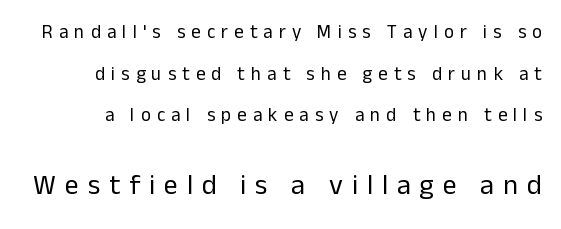
{"serif": "no", "italic": "no", "bold": "no", "weight": "regular", "width": "normal", "stroke_contrast": "low", "x_height": "medium", "monospaced": "no", "underline": "no", "line_spacing": "loose", "line_spacing_ratio": 2.19, "letter_spacing": "wide", "letter_spacing_em": 0.32, "larger_block": "second", "size_ratio": 1.47, "glyph_px": 28}
